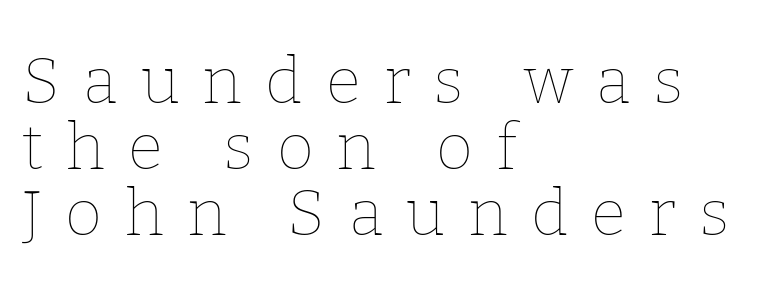
{"italic": "no", "bold": "no", "weight": "thin", "width": "normal", "stroke_contrast": "low", "x_height": "medium", "monospaced": "no", "underline": "no", "align": "left", "line_spacing": "tight", "line_spacing_ratio": 1.03, "letter_spacing": "wide", "letter_spacing_em": 0.36, "glyph_px": 64}
